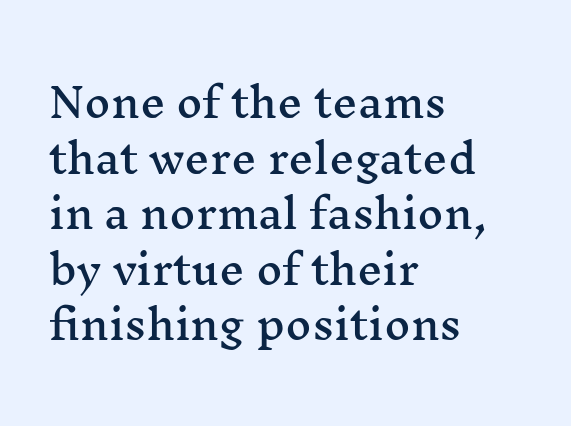
The image shows 40 px wide serif type, upright; set left-aligned, normal line spacing (1.39x), normal letter spacing, not underlined; medium stroke contrast and a medium x-height.
